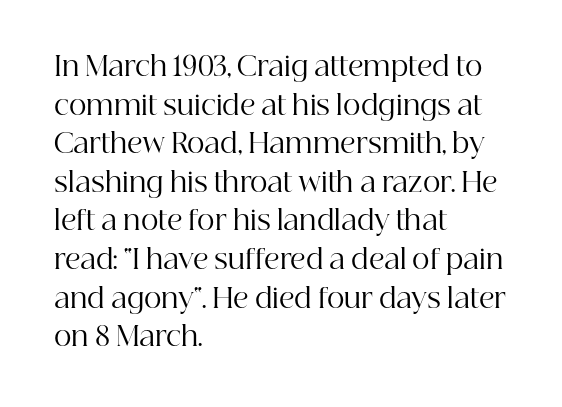
Q: Is the text bold? A: No.
Q: Is the text italic (slanted)? A: No, it is upright.
Q: Is the text underlined? A: No.
Q: How is the paragraph aligned? A: Left-aligned.
Q: Is the spacing between letters normal or unusually wide? A: Normal.
Q: Is the spacing between lines tight, normal or loose? A: Normal.
